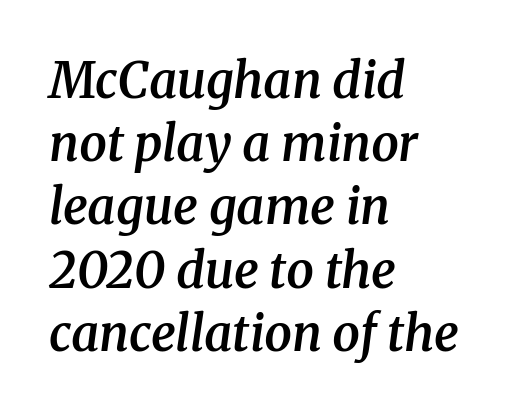
The image shows 49 px semibold serif type, italic (leaning right); set left-aligned, normal line spacing (1.29x), normal letter spacing, not underlined; medium stroke contrast and a medium x-height.
